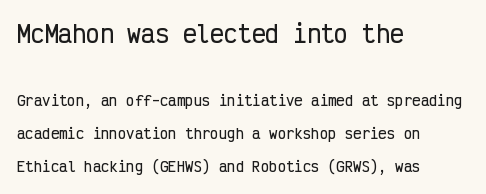
Visually, the top section dominates because its glyphs are scaled up. If you measured baseline to baseline, you'd find a long distance. The words here are not underlined. Inter-character spacing is left at the font's built-in metrics. Ascenders rise straight up at ninety degrees. The compositor pushed each line to the left boundary.
